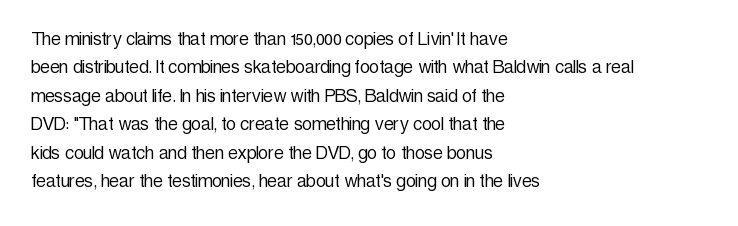
Q: Is the text bold? A: No.
Q: Is the text italic (slanted)? A: No, it is upright.
Q: Is the text underlined? A: No.
Q: How is the paragraph aligned? A: Left-aligned.
Q: Is the spacing between letters normal or unusually wide? A: Normal.
Q: Is the spacing between lines tight, normal or loose? A: Normal.
